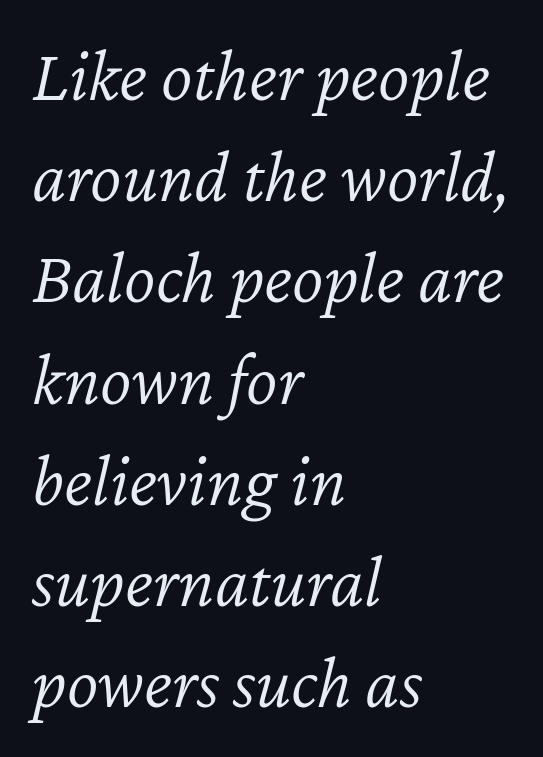
The image shows 75 px light type, italic (leaning right); set left-aligned, normal line spacing (1.35x), normal letter spacing, not underlined; low stroke contrast and a medium x-height.
